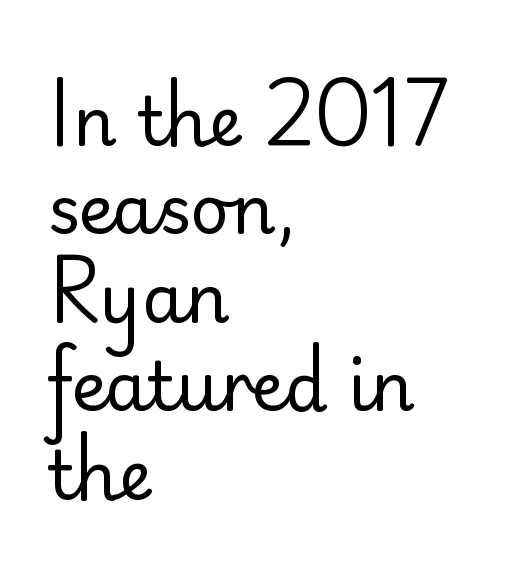
The image shows 68 px regular-weight sans-serif type, upright; set left-aligned, normal line spacing (1.3x), normal letter spacing, not underlined; low stroke contrast and a small x-height.
